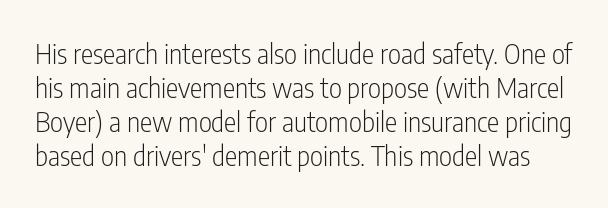
Each letter's strokes conclude bluntly, with no projecting serifs. Unmarked baselines from the first word to the last. Think standard paragraph weight, or any step lighter than that. Spacing verdict: proportional, widths tailored to each character. Style check: upright. Observe the ordinary spacing: letters are neighbours, not strangers.
